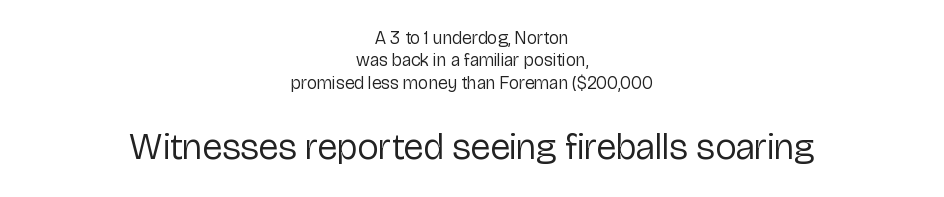
The image shows 37 px regular-weight sans-serif type, upright; set centered, normal line spacing (1.25x), normal letter spacing, not underlined; the second (bottom) block is 2.06x larger; low stroke contrast and a medium x-height.
